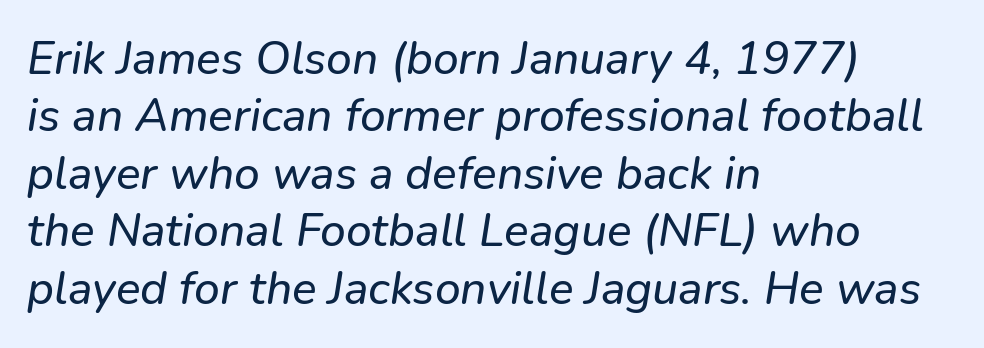
These lines keep a tight, regular rhythm from letter to letter. This sample keeps an unexceptional amount of space between lines. Is the block centered? No — it sits flush against the left margin. Do the characters align in a grid? No, the font is proportional. Lines of text with bare space underneath. The letters are slanted; this is an italic face.
